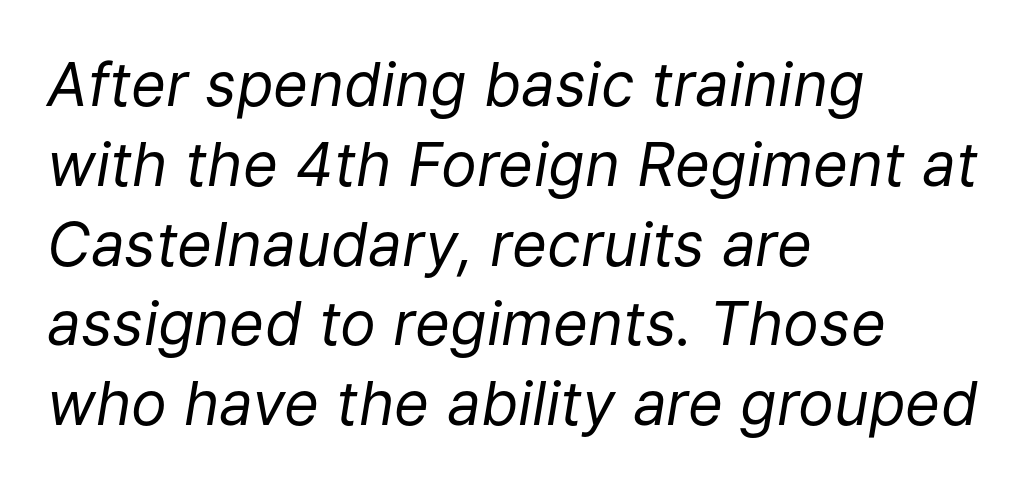
The image shows 60 px regular-weight type, italic (leaning right); set left-aligned, normal line spacing (1.33x), normal letter spacing, not underlined; low stroke contrast and a medium x-height.
